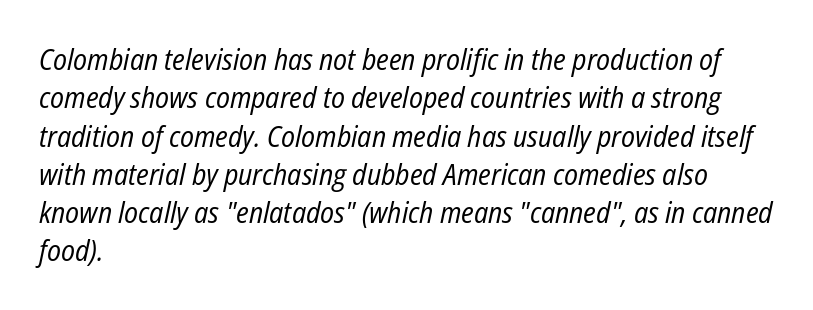
Q: Is the text bold? A: No.
Q: Is the text italic (slanted)? A: Yes, it leans right by about 12 degrees.
Q: Is the text underlined? A: No.
Q: How is the paragraph aligned? A: Left-aligned.
Q: Is the spacing between letters normal or unusually wide? A: Normal.
Q: Is the spacing between lines tight, normal or loose? A: Normal.
Q: Width (condensed, normal, or wide)? A: Condensed.
Q: Stroke contrast? A: Low.
Q: x-height? A: Medium.
Q: Monospaced? A: No.
